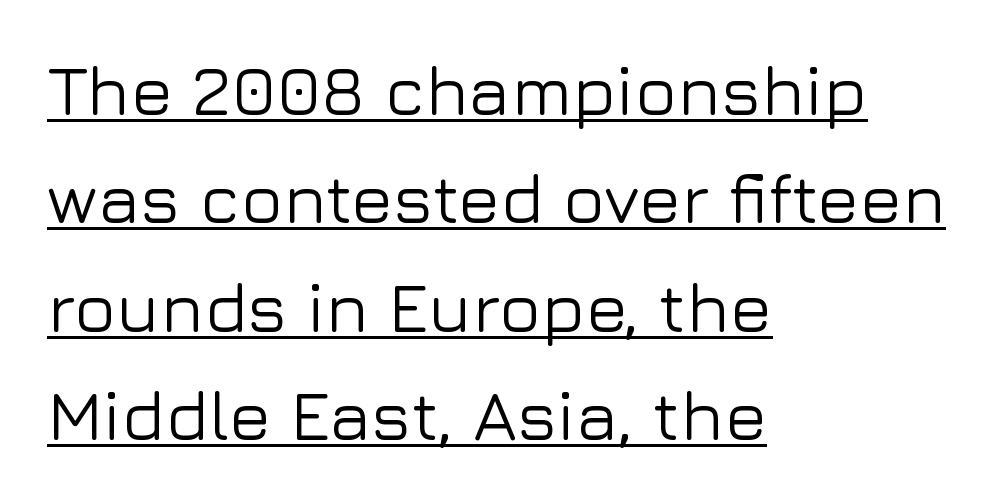
The image shows 70 px sans-serif type, upright; set left-aligned, normal line spacing (1.55x), normal letter spacing, underlined; low stroke contrast and a medium x-height.
